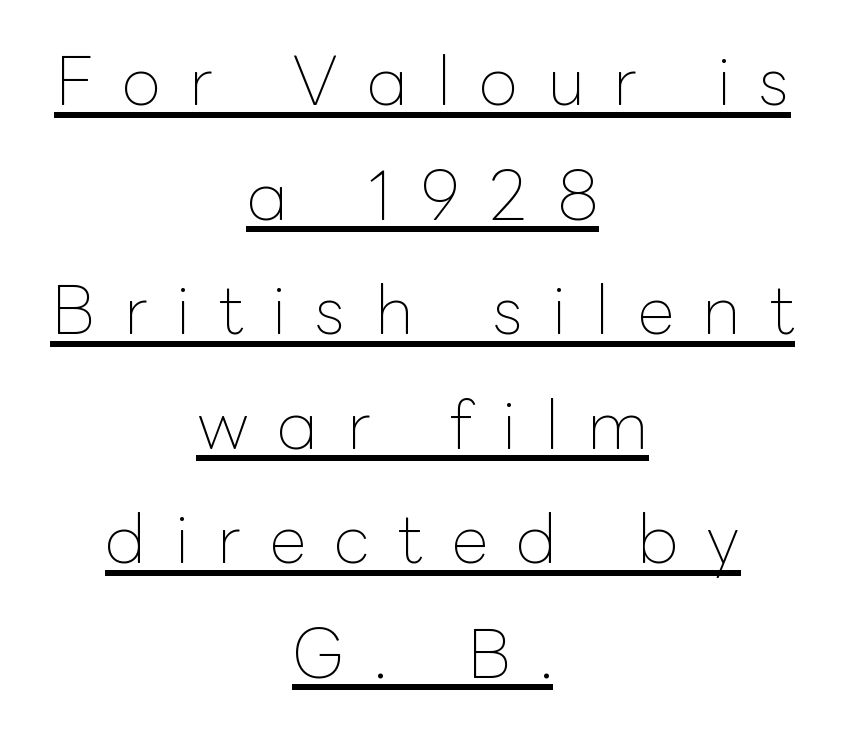
The image shows 64 px thin type, upright; set centered, line spacing 1.79x, unusually wide letter spacing (+0.45 em), underlined; low stroke contrast and a medium x-height.
